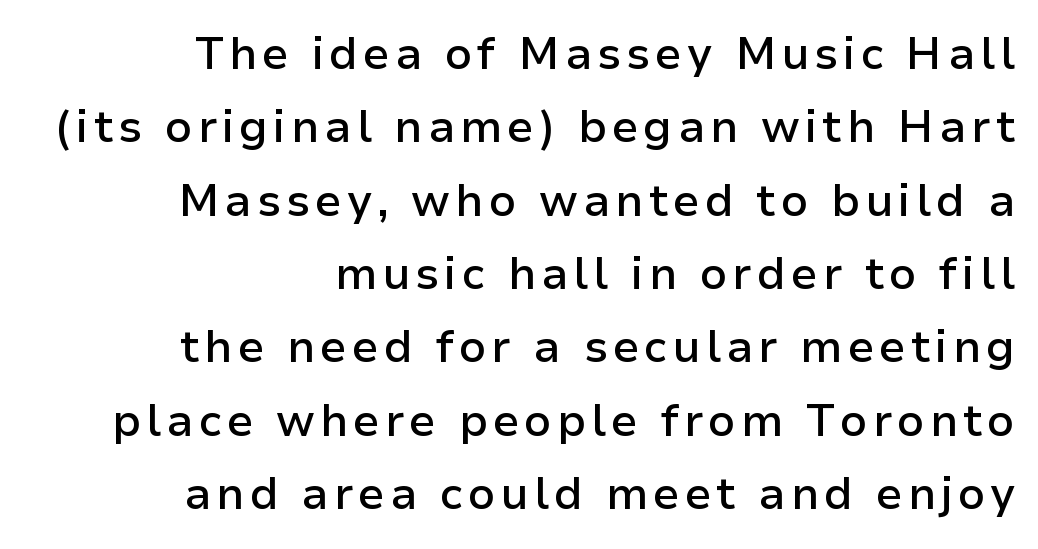
The image shows 45 px semibold sans-serif type, upright; set right-aligned, normal line spacing (1.63x), not underlined; low stroke contrast and a medium x-height.
